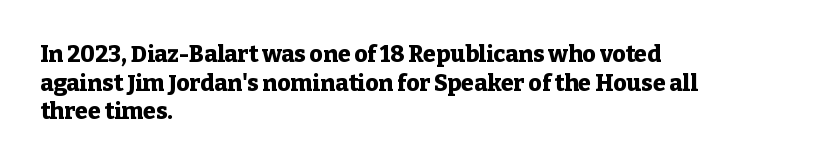
Q: Is the text bold? A: Yes.
Q: Is the text italic (slanted)? A: No, it is upright.
Q: Is the text underlined? A: No.
Q: How is the paragraph aligned? A: Left-aligned.
Q: Is the spacing between letters normal or unusually wide? A: Normal.
